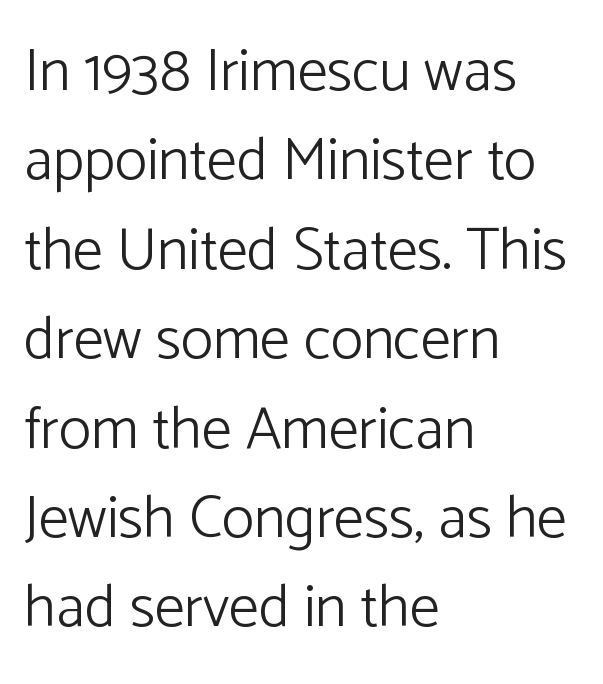
Q: Is the text bold? A: No.
Q: Is the text italic (slanted)? A: No, it is upright.
Q: Is the typeface a serif or a sans-serif typeface? A: Sans-serif.
Q: Is the text underlined? A: No.
Q: How is the paragraph aligned? A: Left-aligned.
Q: Is the spacing between letters normal or unusually wide? A: Normal.
Q: Is the spacing between lines tight, normal or loose? A: Normal.
Q: Width (condensed, normal, or wide)? A: Normal.
Q: Stroke contrast? A: Low.
Q: x-height? A: Medium.
Q: Monospaced? A: No.
